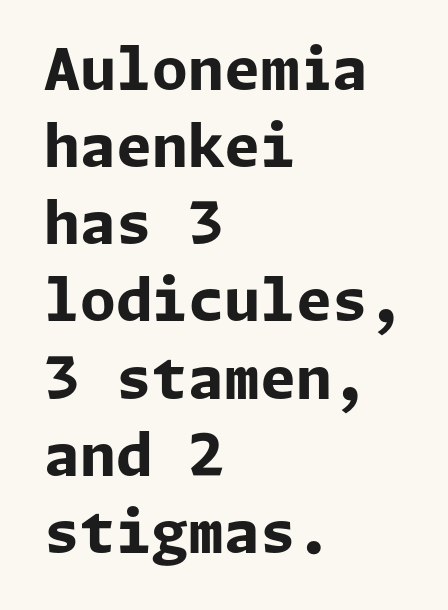
The image shows 58 px bold sans-serif type, upright; set left-aligned, normal line spacing (1.33x), normal letter spacing, not underlined; low stroke contrast and a medium x-height.
